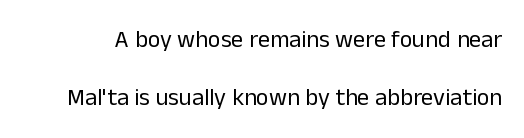
{"italic": "no", "bold": "no", "underline": "no", "line_spacing": "loose", "line_spacing_ratio": 2.43, "letter_spacing": "normal", "letter_spacing_em": 0.0, "glyph_px": 24}
